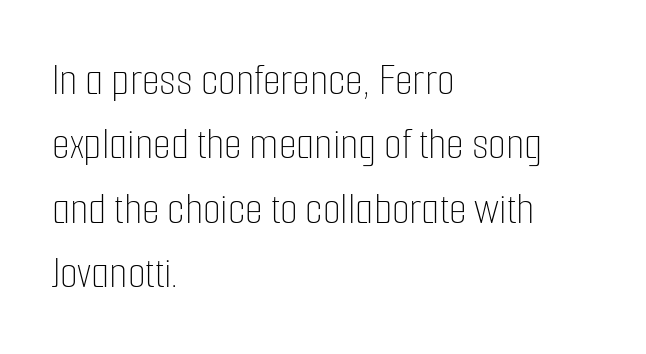
Q: Is the text bold? A: No.
Q: Is the text italic (slanted)? A: No, it is upright.
Q: Is the text underlined? A: No.
Q: How is the paragraph aligned? A: Left-aligned.
Q: Is the spacing between letters normal or unusually wide? A: Normal.
Q: Is the spacing between lines tight, normal or loose? A: Normal.
Q: Width (condensed, normal, or wide)? A: Condensed.
Q: Stroke contrast? A: Low.
Q: x-height? A: Medium.
Q: Monospaced? A: No.
